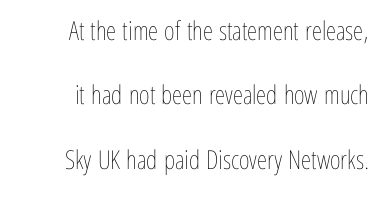
Stem width sits at or under what a default text font uses. Successive baselines arrive slowly, with a big drop between each. Is there any slant? The stems are plumb. Tracking value appears to be zero — textbook default spacing.
